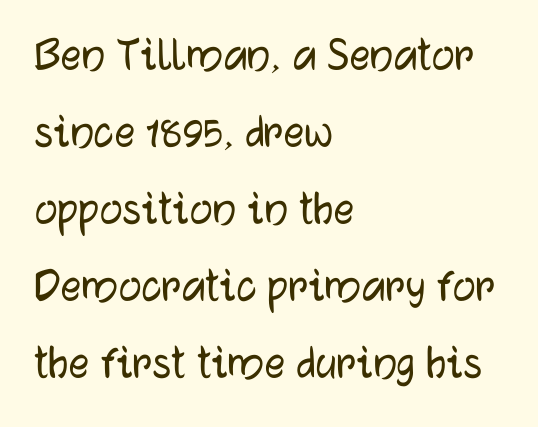
Q: Is the text italic (slanted)? A: No, it is upright.
Q: Is the typeface a serif or a sans-serif typeface? A: Sans-serif.
Q: Is the text underlined? A: No.
Q: How is the paragraph aligned? A: Left-aligned.
Q: Is the spacing between letters normal or unusually wide? A: Normal.
Q: Is the spacing between lines tight, normal or loose? A: Normal.
Q: Width (condensed, normal, or wide)? A: Normal.
Q: Stroke contrast? A: Low.
Q: x-height? A: Medium.
Q: Monospaced? A: No.
